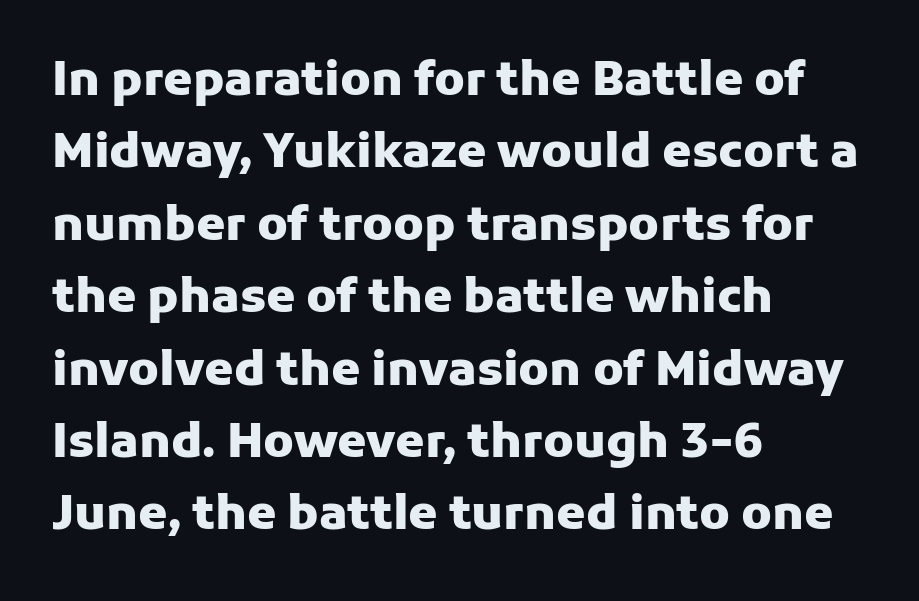
Q: Is the text bold? A: Yes.
Q: Is the text italic (slanted)? A: No, it is upright.
Q: Is the typeface a serif or a sans-serif typeface? A: Sans-serif.
Q: Is the text underlined? A: No.
Q: How is the paragraph aligned? A: Left-aligned.
Q: Is the spacing between letters normal or unusually wide? A: Normal.
Q: Is the spacing between lines tight, normal or loose? A: Normal.
Q: Width (condensed, normal, or wide)? A: Normal.
Q: Stroke contrast? A: Low.
Q: x-height? A: Medium.
Q: Monospaced? A: No.
